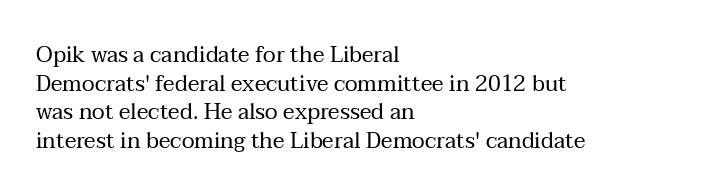
{"italic": "no", "bold": "no", "underline": "no", "align": "left", "line_spacing": "normal", "line_spacing_ratio": 1.3, "letter_spacing": "normal", "letter_spacing_em": 0.0, "glyph_px": 22}
